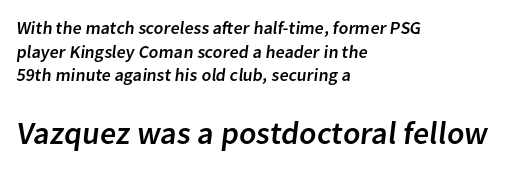
The image shows 32 px sans-serif type; set left-aligned, normal line spacing (1.31x), normal letter spacing, not underlined; the second (bottom) block is 1.78x larger; low stroke contrast and a medium x-height.
